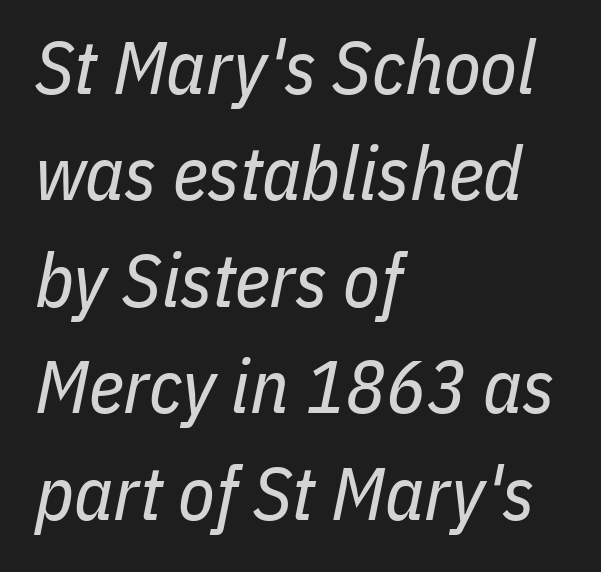
The image shows 75 px regular-weight, condensed type, italic (leaning right); set left-aligned, normal line spacing (1.42x), normal letter spacing, not underlined; low stroke contrast and a medium x-height.
